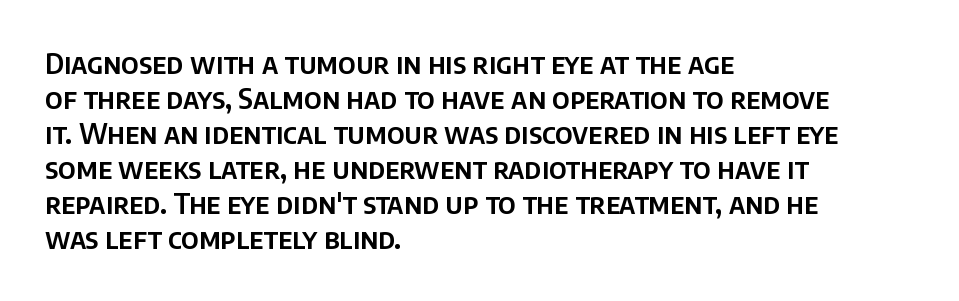
The image shows 28 px sans-serif type, upright; set left-aligned, normal line spacing (1.25x), normal letter spacing, not underlined; low stroke contrast and a large x-height.
